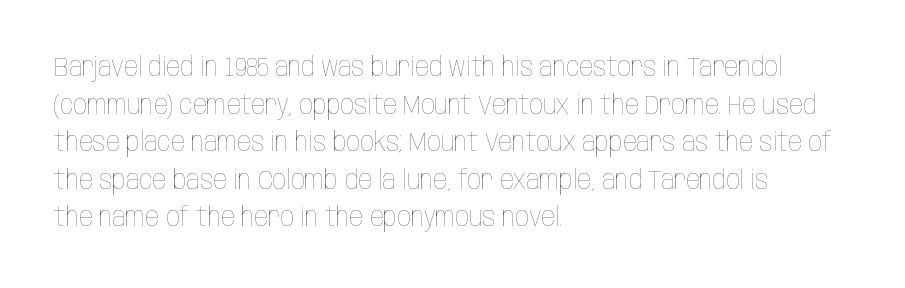
Q: Is the text bold? A: No.
Q: Is the text italic (slanted)? A: No, it is upright.
Q: Is the text underlined? A: No.
Q: How is the paragraph aligned? A: Left-aligned.
Q: Is the spacing between letters normal or unusually wide? A: Normal.
Q: Is the spacing between lines tight, normal or loose? A: Normal.
